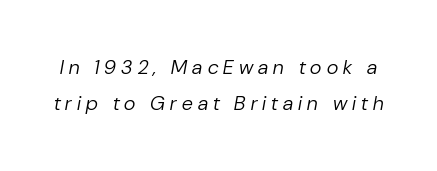
{"italic": "yes", "lean": "right", "slant_degrees": 10, "bold": "no", "underline": "no", "line_spacing_ratio": 1.78, "letter_spacing": "wide", "letter_spacing_em": 0.26, "glyph_px": 20}
